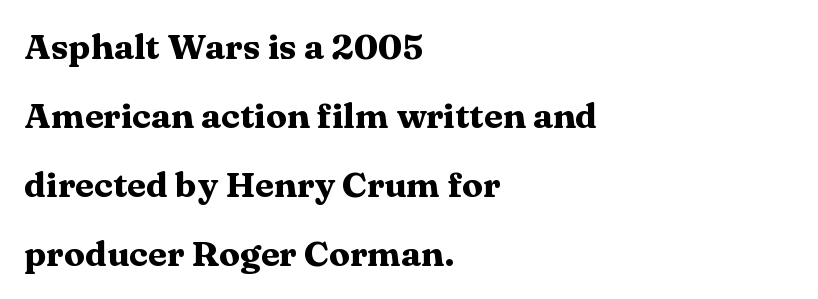
Q: Is the text bold? A: Yes.
Q: Is the text italic (slanted)? A: No, it is upright.
Q: Is the typeface a serif or a sans-serif typeface? A: Serif.
Q: Is the text underlined? A: No.
Q: How is the paragraph aligned? A: Left-aligned.
Q: Is the spacing between letters normal or unusually wide? A: Normal.
Q: Is the spacing between lines tight, normal or loose? A: Loose.
Q: Width (condensed, normal, or wide)? A: Wide.
Q: Stroke contrast? A: Medium.
Q: x-height? A: Medium.
Q: Monospaced? A: No.
